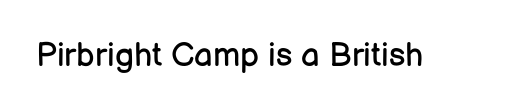
The image shows 33 px regular-weight sans-serif type, upright; set normal letter spacing, not underlined; low stroke contrast and a medium x-height.
